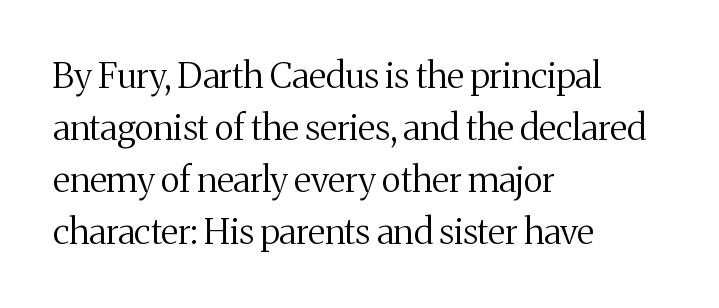
Q: Is the text bold? A: No.
Q: Is the text italic (slanted)? A: No, it is upright.
Q: Is the typeface a serif or a sans-serif typeface? A: Serif.
Q: Is the text underlined? A: No.
Q: How is the paragraph aligned? A: Left-aligned.
Q: Is the spacing between letters normal or unusually wide? A: Normal.
Q: Is the spacing between lines tight, normal or loose? A: Normal.
Q: Width (condensed, normal, or wide)? A: Normal.
Q: Stroke contrast? A: Medium.
Q: x-height? A: Medium.
Q: Monospaced? A: No.
